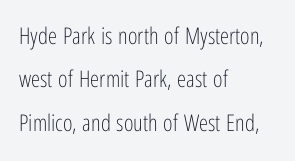
Is the stroke heavy? The answer is a plain regular-or-lighter. Line starts are locked; line ends wander. Type without underlining. Students, note that the glyphs here touch the page at normal intervals. Designer's note — italics off, roman on.
